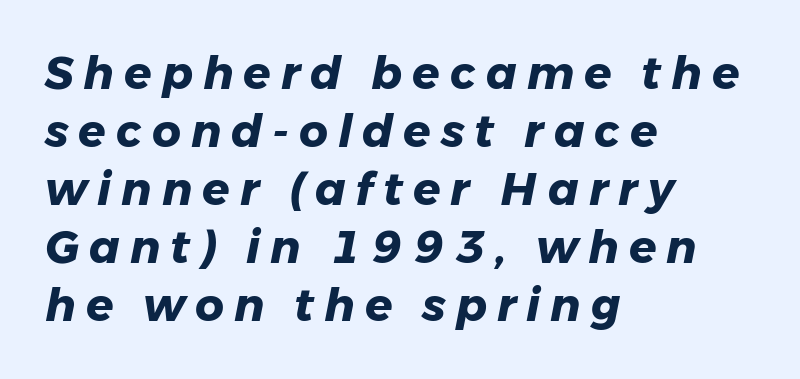
{"italic": "yes", "lean": "right", "slant_degrees": 11, "bold": "yes", "weight": "heavy", "width": "normal", "stroke_contrast": "low", "x_height": "medium", "monospaced": "no", "underline": "no", "align": "left", "line_spacing": "normal", "line_spacing_ratio": 1.29, "letter_spacing": "wide", "letter_spacing_em": 0.22, "glyph_px": 45}
